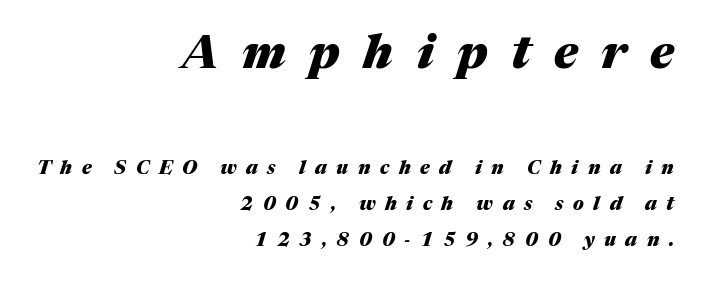
Q: Is the text bold? A: Yes.
Q: Is the text italic (slanted)? A: Yes, it leans right by about 17 degrees.
Q: Is the text underlined? A: No.
Q: How is the paragraph aligned? A: Right-aligned.
Q: Is the spacing between letters normal or unusually wide? A: Unusually wide.
Q: Is the spacing between lines tight, normal or loose? A: Loose.
Q: Which block of text is set in a larger size, the first (top) or the second (bottom)? A: The first (top) one.
Q: Width (condensed, normal, or wide)? A: Normal.
Q: Stroke contrast? A: Medium.
Q: x-height? A: Medium.
Q: Monospaced? A: No.
